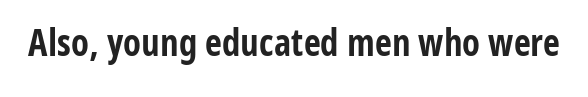
{"serif": "no", "italic": "no", "bold": "yes", "weight": "bold", "width": "condensed", "stroke_contrast": "low", "x_height": "medium", "monospaced": "no", "underline": "no", "letter_spacing": "normal", "letter_spacing_em": 0.0, "glyph_px": 37}
